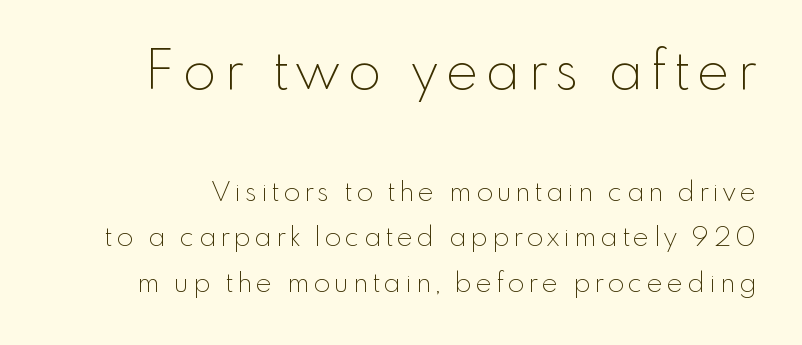
Summary of vertical rhythm: regular, with standard interline spacing. Are there feet on the stems? There aren't — it's a sans. The baseline area is clear. The passage shown begins with its larger block and ends with its smaller one.
